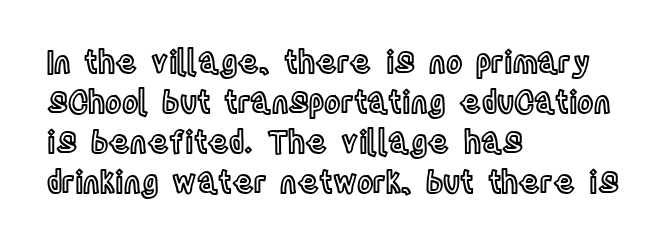
{"italic": "no", "width": "condensed", "x_height": "large", "monospaced": "no", "underline": "no", "align": "left", "line_spacing": "normal", "line_spacing_ratio": 1.29, "letter_spacing": "normal", "letter_spacing_em": 0.0, "glyph_px": 31}
